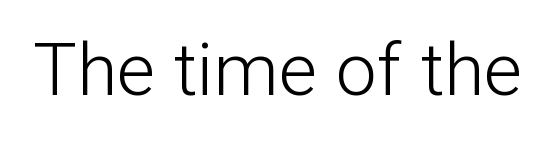
The strip under each line holds only bare page. A roman cut, with each character standing at attention. What stands out about the letter spacing? Nothing — it is the standard amount. Weight: regular or lighter.
